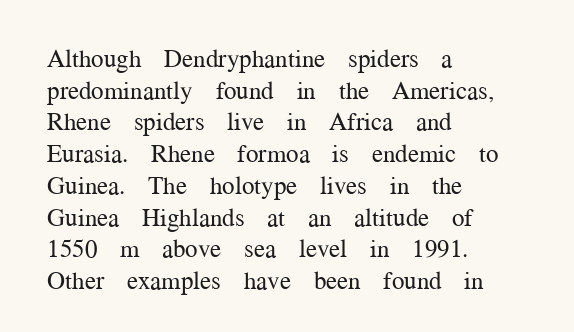
The image shows 25 px text type, upright; set left-aligned, normal line spacing (1.27x), normal letter spacing, not underlined.
